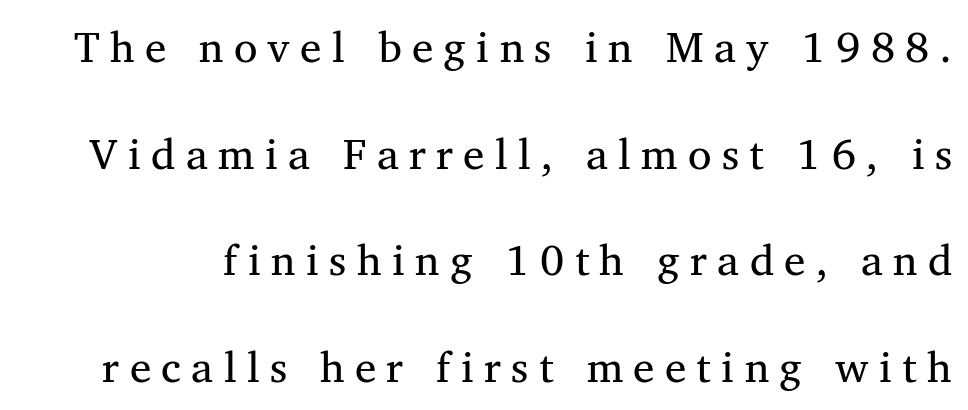
The image shows 43 px regular-weight serif type, upright; set loose line spacing (2.48x), unusually wide letter spacing (+0.24 em), not underlined; medium stroke contrast and a medium x-height.
